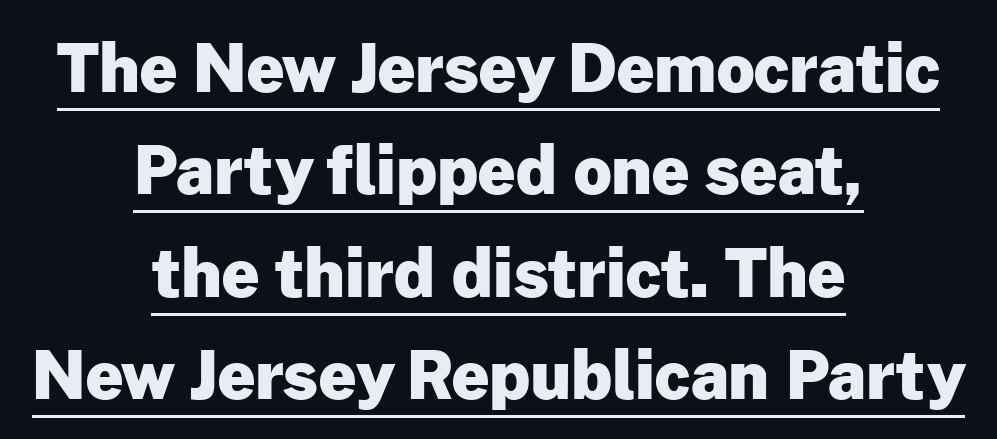
{"serif": "no", "italic": "no", "bold": "yes", "weight": "heavy", "width": "normal", "stroke_contrast": "low", "x_height": "medium", "monospaced": "no", "underline": "yes", "align": "center", "line_spacing": "normal", "line_spacing_ratio": 1.55, "letter_spacing": "normal", "letter_spacing_em": 0.0, "glyph_px": 66}
